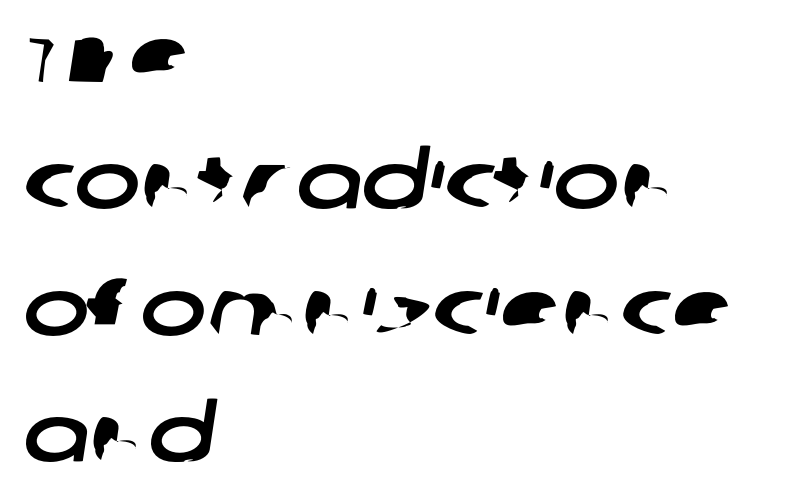
The image shows 79 px wide sans-serif type; set left-aligned, normal line spacing (1.6x), normal letter spacing, not underlined; low stroke contrast and a large x-height.
